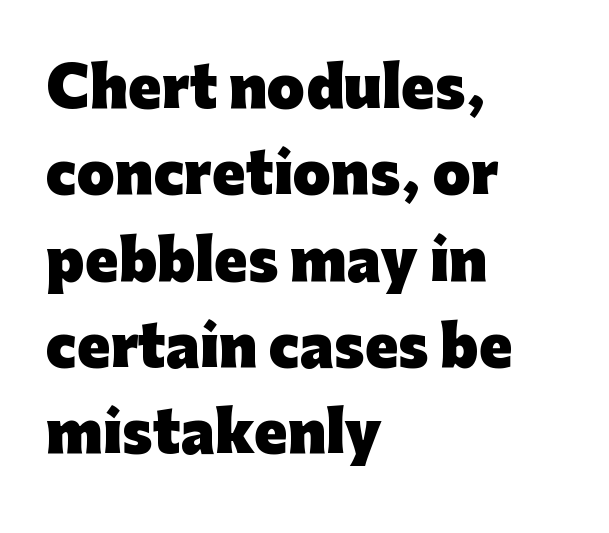
The space beneath each line is pristine and unruled. Every character sits straight up, as roman type does. The line texture is even and compact thanks to regular tracking. How heavy is the stroke? Heavy — this is a bold. Vertical spacing — default. These lines are rendered in a variable-pitch font.
